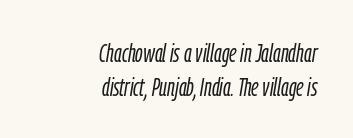
Reading down the block, your eye finds every line finishing at a fixed right position. Would a proofreader flag this as italicized? Yes. Horizontal bands of white between lines are of average thickness. You could call the tracking neutral — neither tight nor loose.
